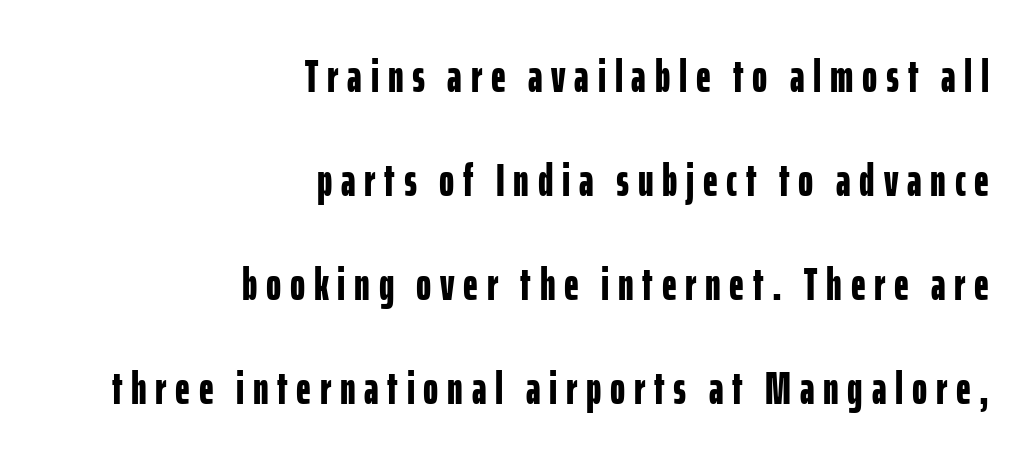
The image shows 46 px bold, condensed sans-serif type, upright; set right-aligned, loose line spacing (2.26x), not underlined; low stroke contrast and a medium x-height.
